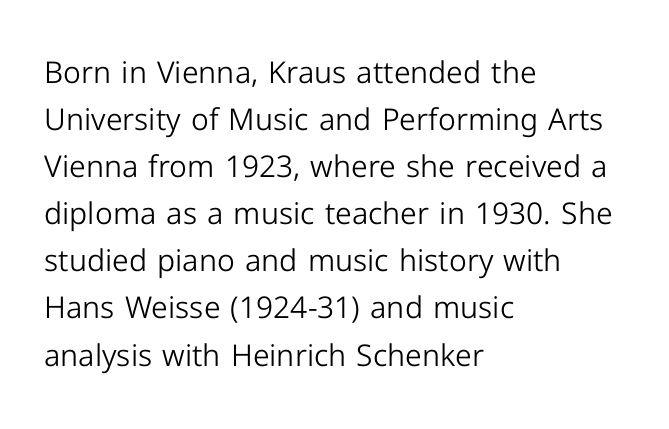
Q: Is the text bold? A: No.
Q: Is the text italic (slanted)? A: No, it is upright.
Q: Is the typeface a serif or a sans-serif typeface? A: Sans-serif.
Q: Is the text underlined? A: No.
Q: How is the paragraph aligned? A: Left-aligned.
Q: Is the spacing between letters normal or unusually wide? A: Normal.
Q: Is the spacing between lines tight, normal or loose? A: Normal.
Q: Width (condensed, normal, or wide)? A: Normal.
Q: Stroke contrast? A: Low.
Q: x-height? A: Medium.
Q: Monospaced? A: No.
